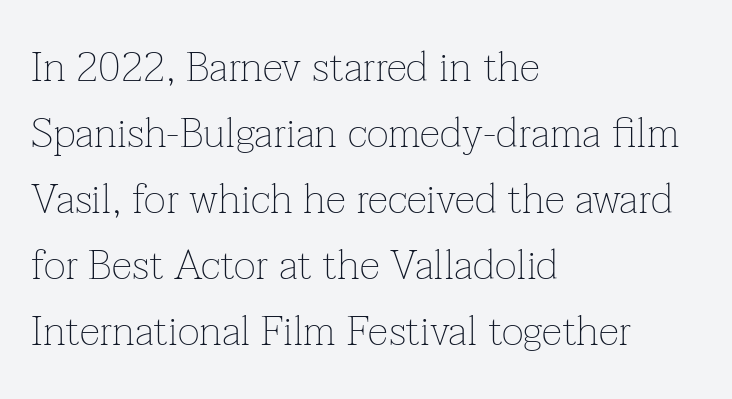
{"serif": "yes", "italic": "no", "bold": "no", "weight": "thin", "width": "normal", "stroke_contrast": "low", "x_height": "medium", "monospaced": "no", "underline": "no", "align": "left", "line_spacing": "normal", "line_spacing_ratio": 1.57, "letter_spacing": "normal", "letter_spacing_em": 0.0, "glyph_px": 42}
